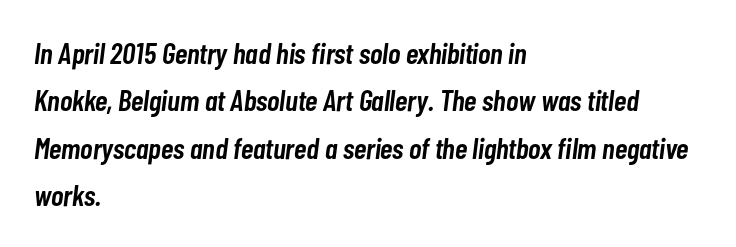
The image shows 30 px semibold, condensed type, italic (leaning right); set left-aligned, normal line spacing (1.58x), normal letter spacing, not underlined; low stroke contrast and a medium x-height.
